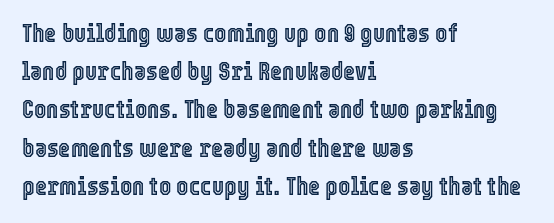
The image shows 26 px text type, upright; set left-aligned, normal line spacing (1.47x), normal letter spacing, not underlined.
